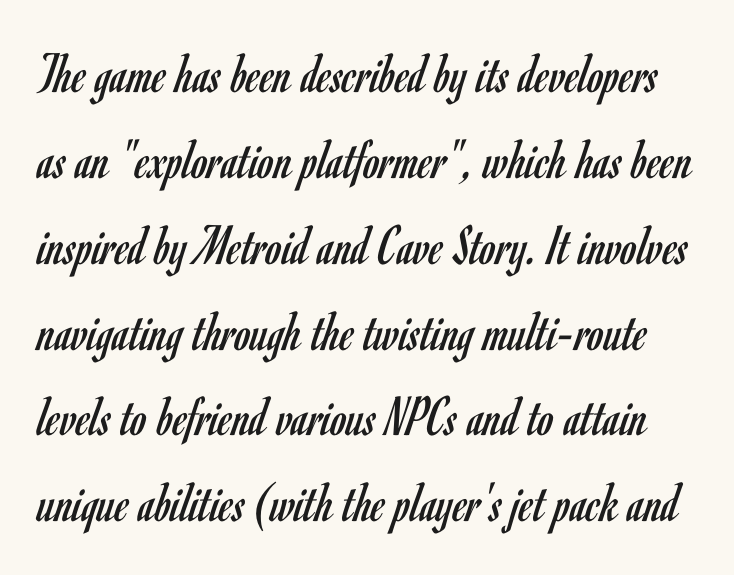
The image shows 58 px regular-weight, condensed sans-serif type; set normal line spacing (1.48x), normal letter spacing, not underlined; low stroke contrast and a small x-height.
